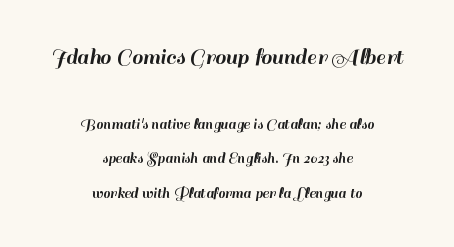
The image shows 24 px text type; set centered, loose line spacing (2.18x), normal letter spacing, not underlined; the first (top) block is 1.5x larger.
